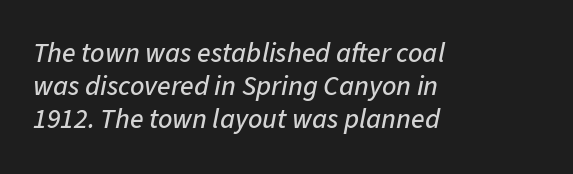
Clear beneath every line of the passage. Is this a fixed-width face? No — the glyphs have proportional, varying widths. The glyphs look as if they've been sheared to an angle. The tracking reads as untouched default to a designer's eye.
